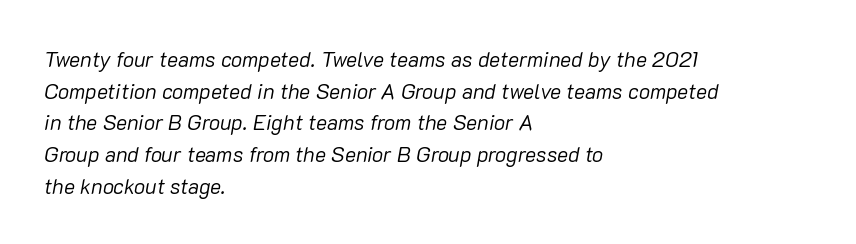
Q: Is the text bold? A: No.
Q: Is the text italic (slanted)? A: Yes, it leans right by about 10 degrees.
Q: Is the text underlined? A: No.
Q: How is the paragraph aligned? A: Left-aligned.
Q: Is the spacing between letters normal or unusually wide? A: Normal.
Q: Is the spacing between lines tight, normal or loose? A: Normal.
